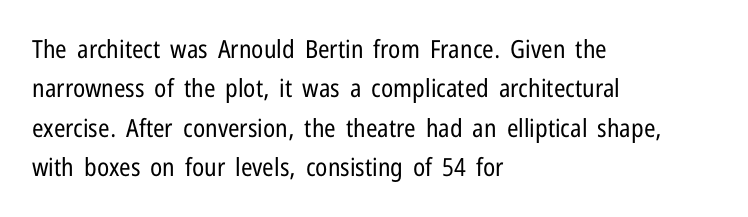
This block has exactly the height ordinary leading produces. Heft: none added — not bold. The face used here is rendered with its standard letterfit. Horizontally, the lines are justified to the leading edge only.
